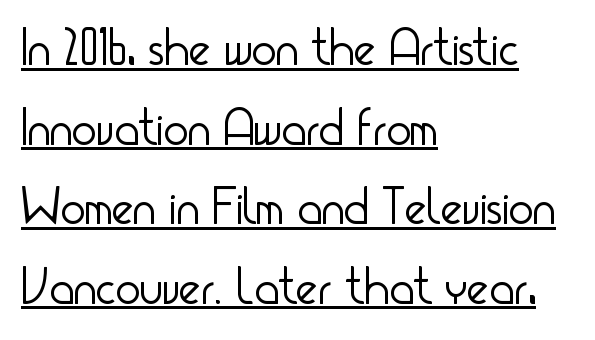
Each letter keeps its own natural width here, so spacing adapts to shape. Is this a heavy cut? Hardly; it is regular or lighter. Teacher's note: observe the even left margin — that is flush-left alignment. Honestly, the row spacing looks completely unremarkable. Characters remain perfectly vertical along every line.
